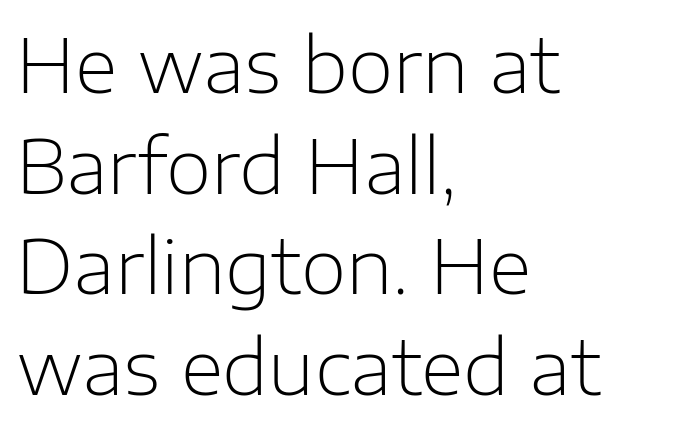
Q: Is the text bold? A: No.
Q: Is the text italic (slanted)? A: No, it is upright.
Q: Is the typeface a serif or a sans-serif typeface? A: Sans-serif.
Q: Is the text underlined? A: No.
Q: How is the paragraph aligned? A: Left-aligned.
Q: Is the spacing between letters normal or unusually wide? A: Normal.
Q: Is the spacing between lines tight, normal or loose? A: Normal.
Q: Width (condensed, normal, or wide)? A: Normal.
Q: Stroke contrast? A: Low.
Q: x-height? A: Medium.
Q: Monospaced? A: No.
